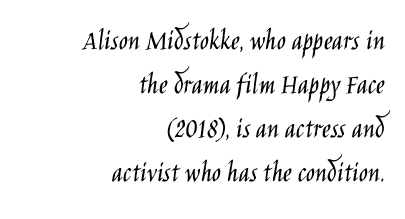
Each letter keeps its own natural width here, so spacing adapts to shape. The designer left line spacing at the default. The face used here is rendered with its standard letterfit.
